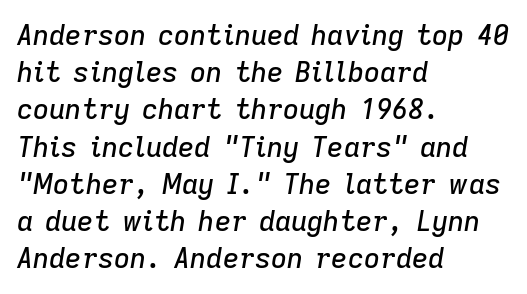
The image shows 28 px text type, italic (leaning right); set left-aligned, normal line spacing (1.33x), normal letter spacing, not underlined; low stroke contrast and a medium x-height.
